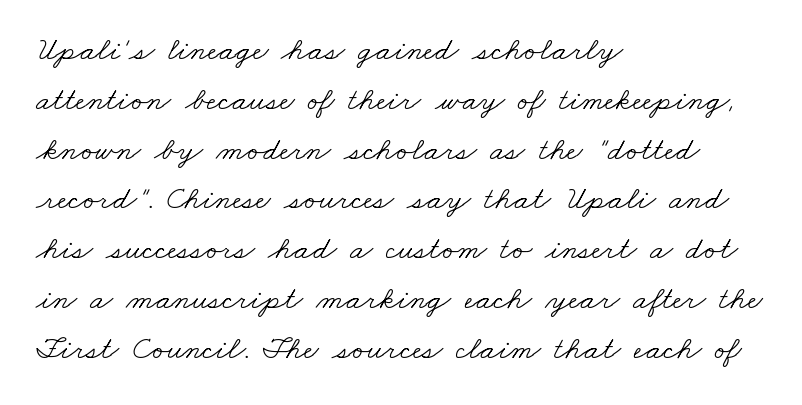
The gap between lines stays unmarked. The rendering uses natural spacing where letterforms have individual widths. Reading down the column, the eye jumps a familiar distance to each next line. Does extra space separate the letters? No, they use regular spacing. Line beginnings align vertically; line endings do not.
